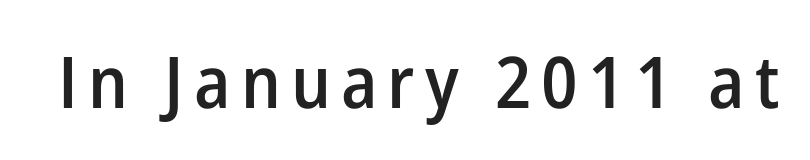
Q: Is the text bold? A: Semi-bold.
Q: Is the text italic (slanted)? A: No, it is upright.
Q: Is the typeface a serif or a sans-serif typeface? A: Sans-serif.
Q: Is the text underlined? A: No.
Q: Width (condensed, normal, or wide)? A: Normal.
Q: Stroke contrast? A: Low.
Q: x-height? A: Medium.
Q: Monospaced? A: No.
